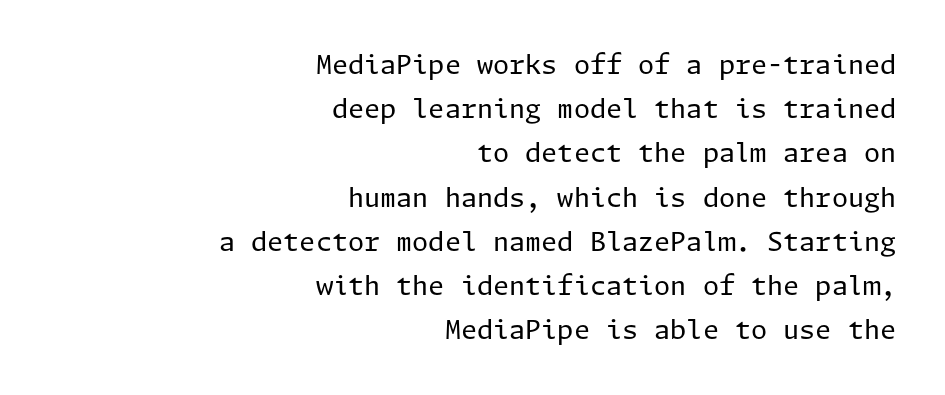
{"italic": "no", "bold": "no", "underline": "no", "align": "right", "line_spacing": "normal", "line_spacing_ratio": 1.7, "letter_spacing": "normal", "letter_spacing_em": 0.0, "glyph_px": 26}
